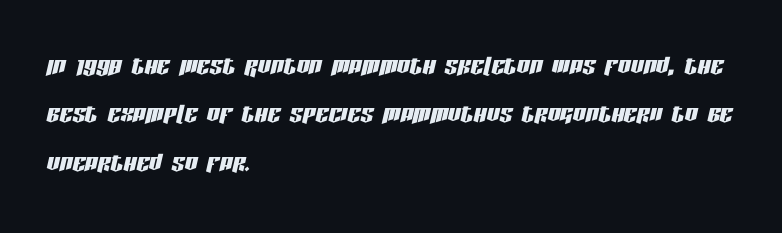
{"italic": "yes", "lean": "right", "slant_degrees": 13, "width": "condensed", "stroke_contrast": "low", "x_height": "large", "monospaced": "no", "underline": "no", "align": "left", "line_spacing": "normal", "line_spacing_ratio": 1.51, "letter_spacing": "normal", "letter_spacing_em": 0.0, "glyph_px": 32}
